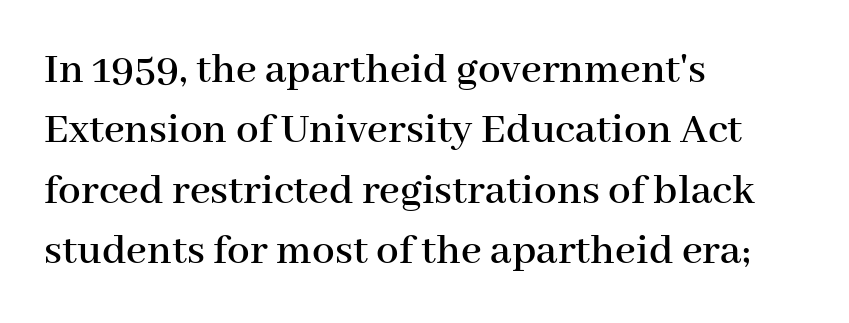
{"serif": "yes", "italic": "no", "width": "normal", "stroke_contrast": "high", "x_height": "medium", "monospaced": "no", "underline": "no", "align": "left", "line_spacing": "normal", "line_spacing_ratio": 1.34, "letter_spacing": "normal", "letter_spacing_em": 0.0, "glyph_px": 45}
